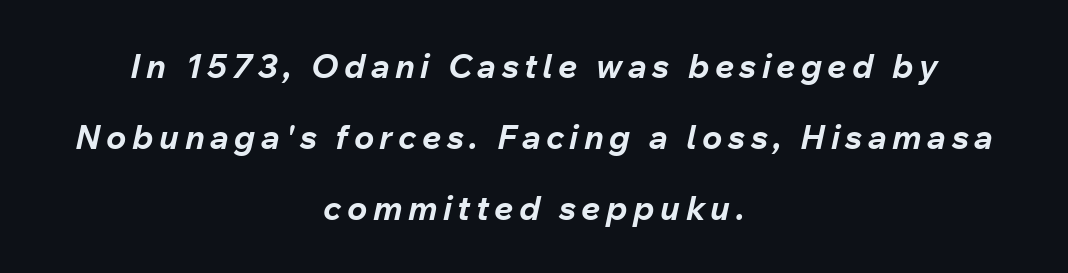
{"italic": "yes", "lean": "right", "slant_degrees": 12, "bold": "yes", "weight": "bold", "width": "normal", "stroke_contrast": "low", "x_height": "medium", "monospaced": "no", "underline": "no", "align": "center", "line_spacing": "loose", "line_spacing_ratio": 2.09, "glyph_px": 34}
